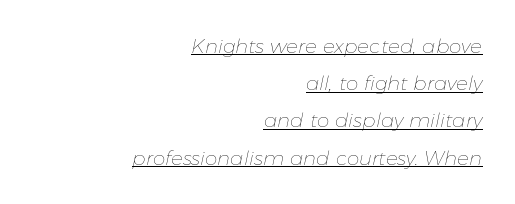
Q: Is the text bold? A: No.
Q: Is the text italic (slanted)? A: Yes, it leans right by about 11 degrees.
Q: Is the text underlined? A: Yes.
Q: How is the paragraph aligned? A: Right-aligned.
Q: Is the spacing between letters normal or unusually wide? A: Normal.
